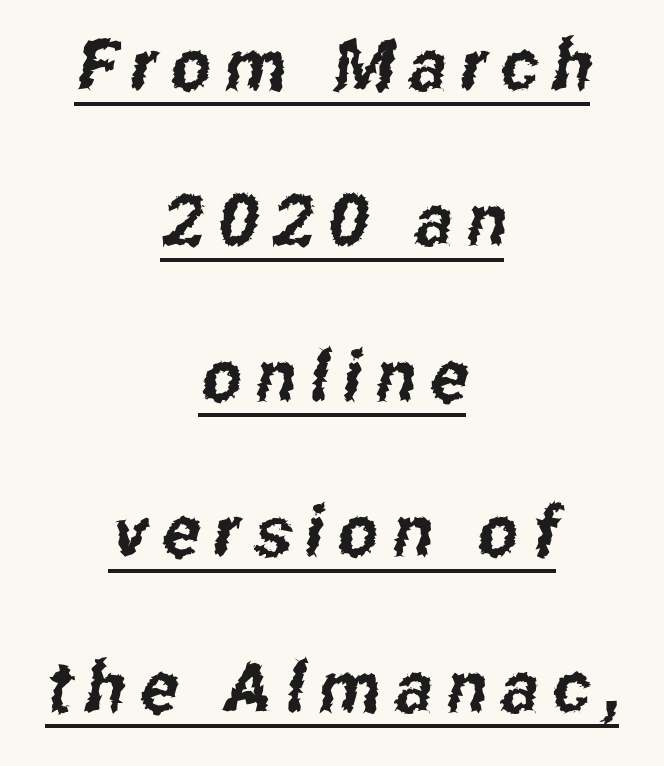
The image shows 71 px condensed sans-serif type; set centered, loose line spacing (2.19x), unusually wide letter spacing (+0.2 em), underlined; low stroke contrast and a medium x-height.
